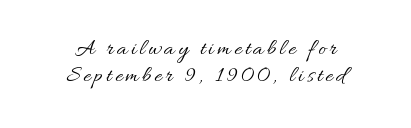
The image shows 23 px text type; set centered, line spacing 1.18x, not underlined.
